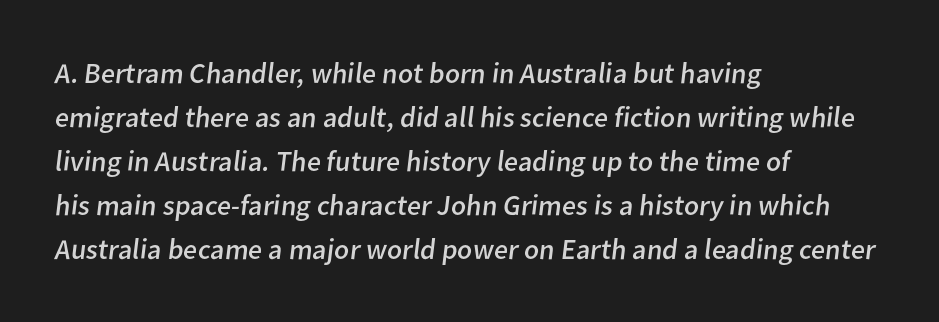
Successive baselines arrive at the customary interval. The passage shown is typed in a proportional face where columns would drift. Where is the straight margin? On the left. This is sans-serif lettering, the kind often seen on screens and signage. The letters look calm and open, with moderate or lighter stems.
